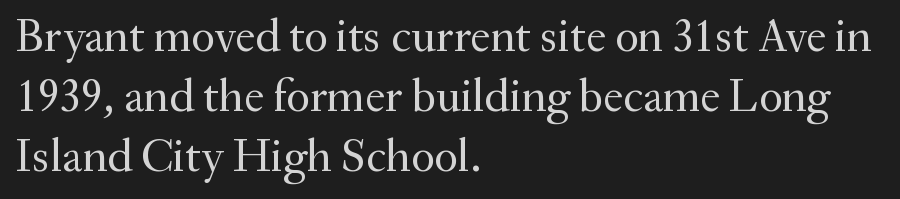
Q: Is the text bold? A: No.
Q: Is the text italic (slanted)? A: No, it is upright.
Q: Is the typeface a serif or a sans-serif typeface? A: Serif.
Q: Is the text underlined? A: No.
Q: How is the paragraph aligned? A: Left-aligned.
Q: Is the spacing between letters normal or unusually wide? A: Normal.
Q: Is the spacing between lines tight, normal or loose? A: Normal.
Q: Width (condensed, normal, or wide)? A: Normal.
Q: Stroke contrast? A: Medium.
Q: x-height? A: Small.
Q: Monospaced? A: No.
